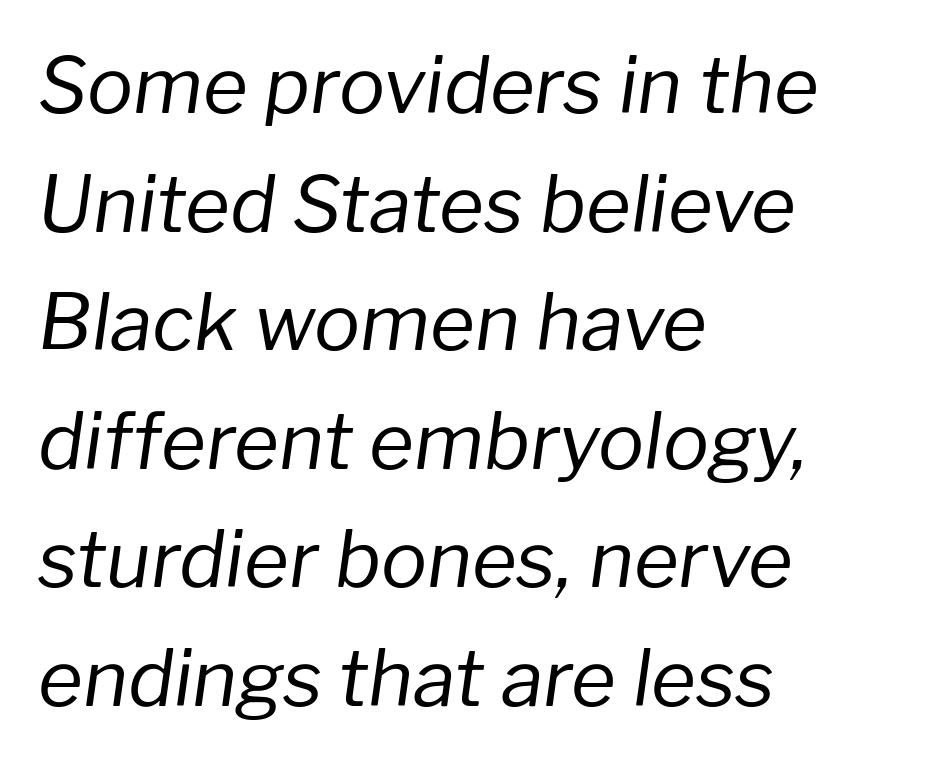
Q: Is the text bold? A: No.
Q: Is the text italic (slanted)? A: Yes, it leans right by about 8 degrees.
Q: Is the text underlined? A: No.
Q: How is the paragraph aligned? A: Left-aligned.
Q: Is the spacing between letters normal or unusually wide? A: Normal.
Q: Is the spacing between lines tight, normal or loose? A: Normal.
Q: Width (condensed, normal, or wide)? A: Normal.
Q: Stroke contrast? A: Low.
Q: x-height? A: Medium.
Q: Monospaced? A: No.
